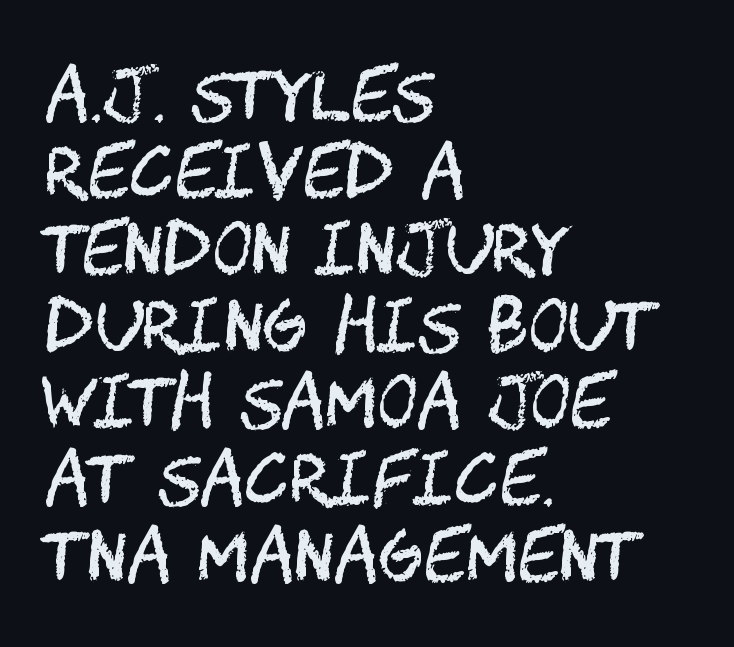
This rendering features lettering with no underline. In terms of posture, this sample is upright. Heft: none added — not bold. Spacing between characters is what you'd get straight out of the box. Honestly, the rows look squashed on top of each other. The type family on display is of the sans-serif kind.
